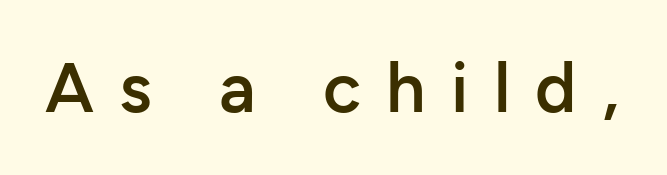
A somewhat darkened texture: the type is semibold rather than bold. Note the varied advance widths — an 'i' is clearly narrower than an 'm'. The glyphs are unaccompanied by any horizontal stroke below them. Look at the bottom of the vertical strokes: they stop flat, with no serifs. There is plenty of visible air inserted between adjacent glyphs.
